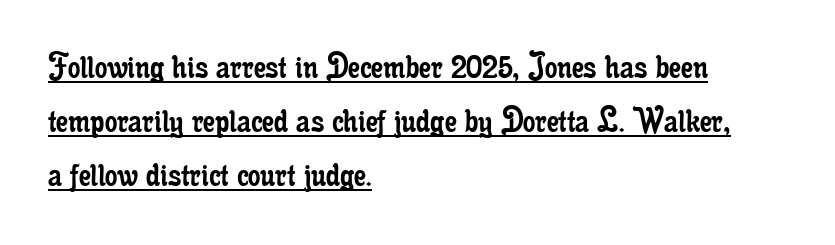
Q: Is the text bold? A: No.
Q: Is the text italic (slanted)? A: No, it is upright.
Q: Is the typeface a serif or a sans-serif typeface? A: Serif.
Q: Is the text underlined? A: Yes.
Q: How is the paragraph aligned? A: Left-aligned.
Q: Is the spacing between letters normal or unusually wide? A: Normal.
Q: Is the spacing between lines tight, normal or loose? A: Normal.
Q: Width (condensed, normal, or wide)? A: Condensed.
Q: Stroke contrast? A: Low.
Q: x-height? A: Small.
Q: Monospaced? A: No.
